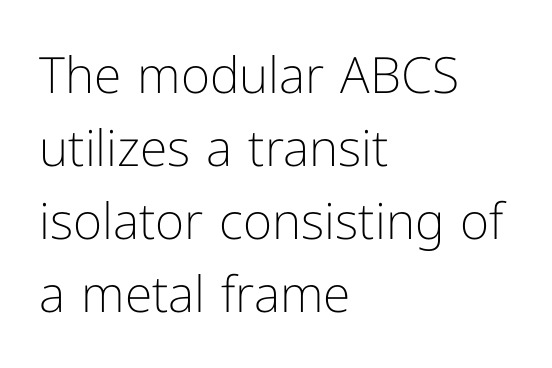
The image shows 50 px light sans-serif type, upright; set left-aligned, normal line spacing (1.46x), normal letter spacing, not underlined; low stroke contrast and a medium x-height.
